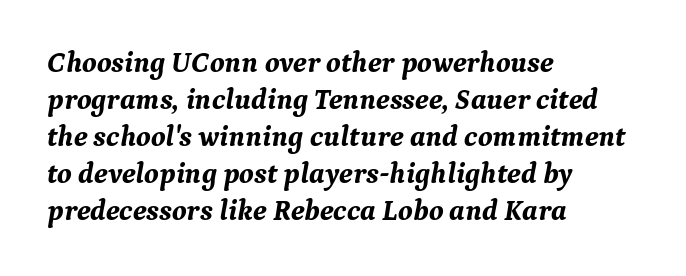
The image shows 29 px bold serif type, italic (leaning right); set left-aligned, normal line spacing (1.28x), normal letter spacing, not underlined; medium stroke contrast and a medium x-height.
